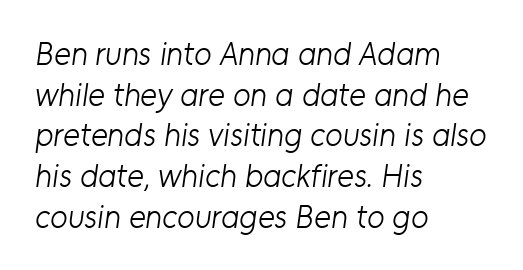
Is this a heavy cut? Hardly; it is regular or lighter. Does the leading feel generous? No, just average. The lines in this sample share a left origin and differ only in where they stop. Varying glyph widths throughout — classic text-font behaviour. Quick note: underline off.
